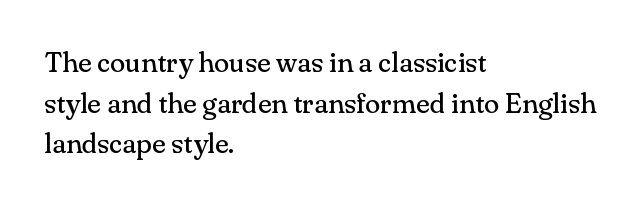
{"serif": "yes", "italic": "no", "bold": "no", "weight": "regular", "width": "normal", "stroke_contrast": "medium", "x_height": "small", "monospaced": "no", "underline": "no", "align": "left", "line_spacing": "normal", "line_spacing_ratio": 1.45, "letter_spacing": "normal", "letter_spacing_em": 0.0, "glyph_px": 28}
